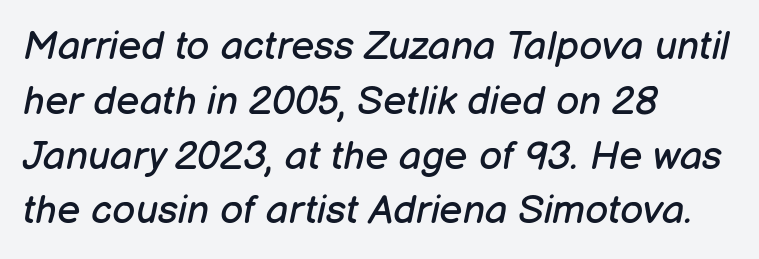
The text block is weighted toward the left margin, trailing off unevenly rightward. A typesetter would call this proportional, since set widths differ per character. No extra ink here — the face is not bold. The whole block is typeset with a tilt. Nobody drew a line under any word here.
